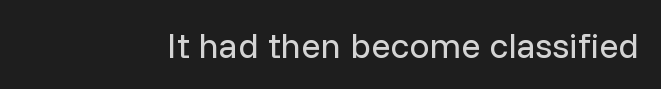
The image shows 36 px regular-weight sans-serif type, upright; set normal letter spacing, not underlined; low stroke contrast and a medium x-height.
